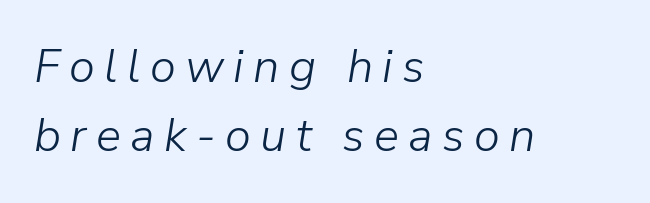
{"italic": "yes", "lean": "right", "slant_degrees": 9, "bold": "no", "weight": "light", "width": "normal", "stroke_contrast": "low", "x_height": "medium", "monospaced": "no", "underline": "no", "align": "left", "line_spacing": "normal", "line_spacing_ratio": 1.47, "letter_spacing": "wide", "letter_spacing_em": 0.2, "glyph_px": 47}
